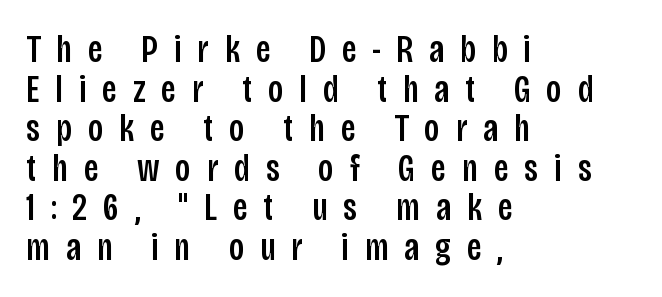
The image shows 38 px condensed sans-serif type, upright; set left-aligned, tight line spacing (1.04x), unusually wide letter spacing (+0.42 em), not underlined; low stroke contrast and a large x-height.
